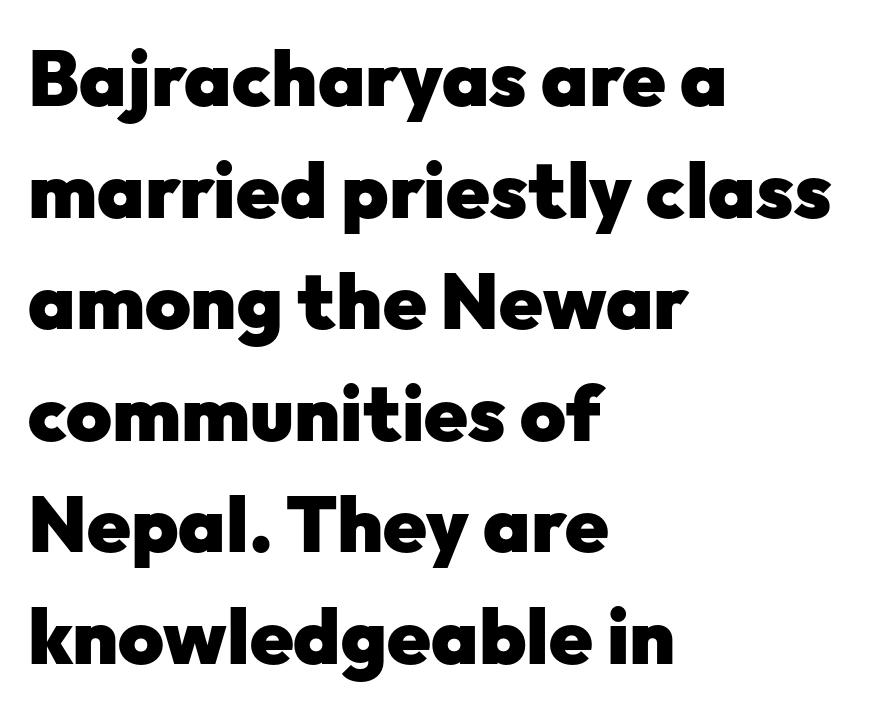
Short note: letters normally spaced. These lines are rendered in a variable-pitch font. These lines were composed using upright roman letters. One-word summary of the alignment: left. The lines sit at an ordinary, default distance from one another.
